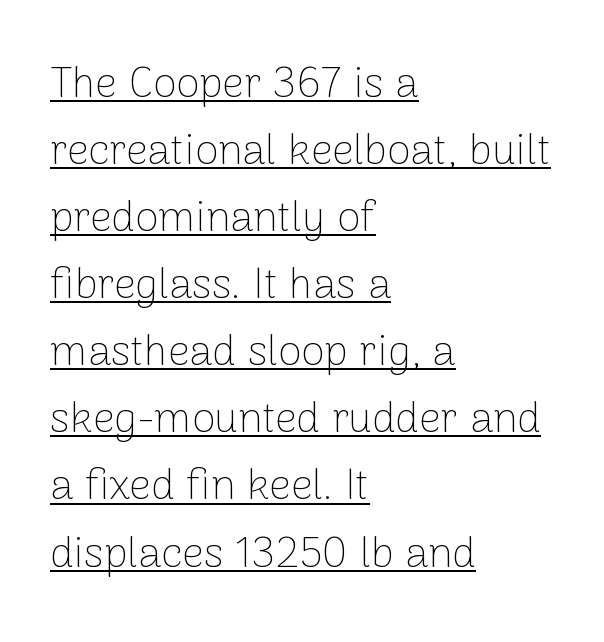
The image shows 43 px thin sans-serif type, upright; set left-aligned, normal line spacing (1.56x), normal letter spacing, underlined; low stroke contrast and a medium x-height.
